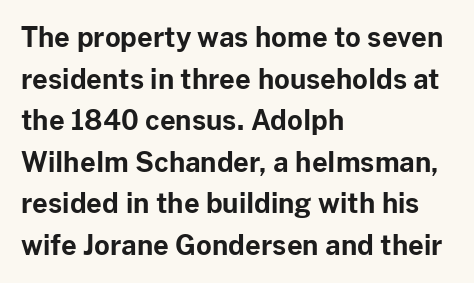
{"italic": "no", "bold": "yes", "underline": "no", "align": "left", "line_spacing": "normal", "line_spacing_ratio": 1.54, "letter_spacing": "normal", "letter_spacing_em": 0.0, "glyph_px": 27}
